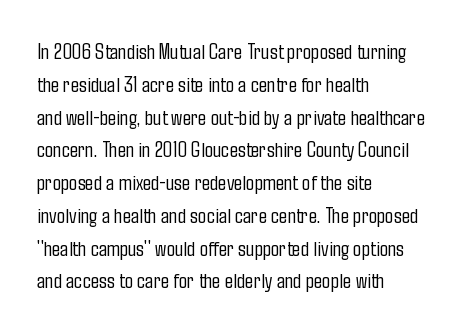
Q: Is the text bold? A: No.
Q: Is the text italic (slanted)? A: No, it is upright.
Q: Is the text underlined? A: No.
Q: How is the paragraph aligned? A: Left-aligned.
Q: Is the spacing between letters normal or unusually wide? A: Normal.
Q: Is the spacing between lines tight, normal or loose? A: Normal.
